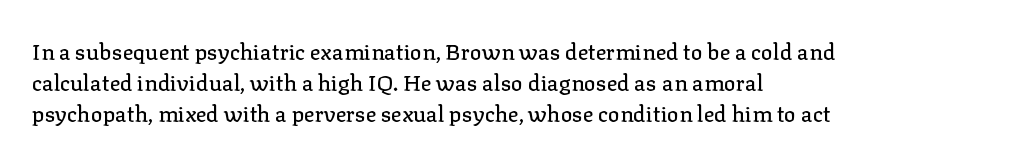
Q: Is the text italic (slanted)? A: No, it is upright.
Q: Is the text underlined? A: No.
Q: How is the paragraph aligned? A: Left-aligned.
Q: Is the spacing between letters normal or unusually wide? A: Normal.
Q: Is the spacing between lines tight, normal or loose? A: Normal.
